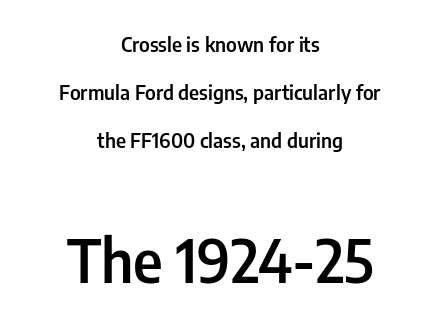
{"serif": "no", "italic": "no", "bold": "semi", "weight": "semibold", "width": "condensed", "stroke_contrast": "low", "x_height": "medium", "monospaced": "no", "underline": "no", "align": "center", "line_spacing": "loose", "line_spacing_ratio": 2.4, "letter_spacing": "normal", "letter_spacing_em": 0.0, "larger_block": "second", "size_ratio": 2.95, "glyph_px": 59}
